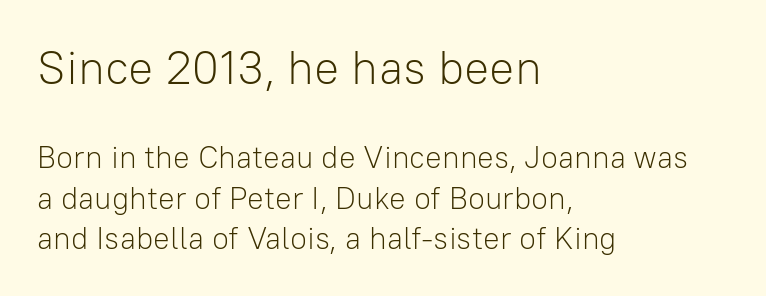
{"serif": "no", "italic": "no", "bold": "no", "weight": "light", "width": "normal", "stroke_contrast": "low", "x_height": "medium", "monospaced": "no", "underline": "no", "align": "left", "line_spacing": "normal", "line_spacing_ratio": 1.32, "letter_spacing": "normal", "letter_spacing_em": 0.0, "larger_block": "first", "size_ratio": 1.52, "glyph_px": 47}
